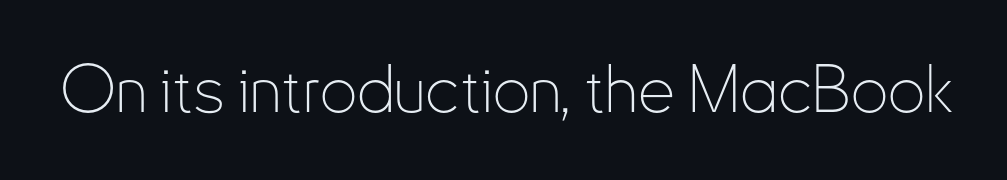
Type style note: lacks serifs. Nope, not italic — everything's standing straight. Unbolded letterforms with no extra heft. The rendering uses natural spacing where letterforms have individual widths.
